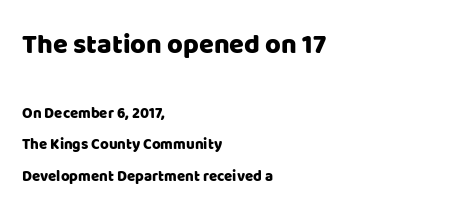
Q: Is the text italic (slanted)? A: No, it is upright.
Q: Is the text underlined? A: No.
Q: How is the paragraph aligned? A: Left-aligned.
Q: Is the spacing between letters normal or unusually wide? A: Normal.
Q: Is the spacing between lines tight, normal or loose? A: Loose.
Q: Which block of text is set in a larger size, the first (top) or the second (bottom)? A: The first (top) one.
